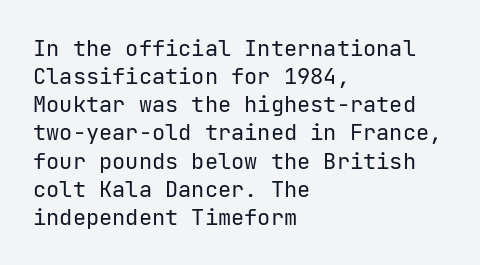
{"italic": "no", "bold": "no", "underline": "no", "align": "left", "line_spacing": "normal", "line_spacing_ratio": 1.28, "letter_spacing": "normal", "letter_spacing_em": 0.0, "glyph_px": 22}
